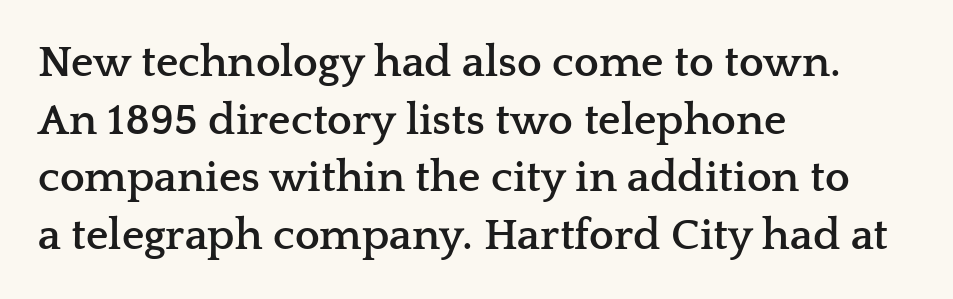
The image shows 44 px semibold, wide serif type, upright; set left-aligned, normal line spacing (1.31x), normal letter spacing, not underlined; low stroke contrast and a medium x-height.
